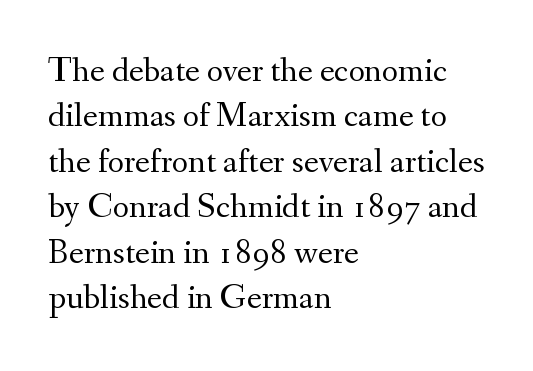
{"serif": "yes", "italic": "no", "bold": "no", "weight": "regular", "width": "normal", "stroke_contrast": "medium", "x_height": "small", "monospaced": "no", "underline": "no", "align": "left", "line_spacing": "normal", "line_spacing_ratio": 1.3, "letter_spacing": "normal", "letter_spacing_em": 0.0, "glyph_px": 35}
